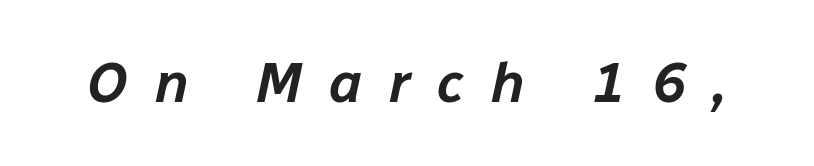
The image shows 56 px text type, italic (leaning right); set unusually wide letter spacing (+0.48 em), not underlined; low stroke contrast and a medium x-height.
